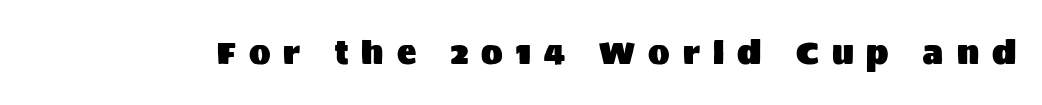
Q: Is the text italic (slanted)? A: No, it is upright.
Q: Is the typeface a serif or a sans-serif typeface? A: Sans-serif.
Q: Is the text underlined? A: No.
Q: Is the spacing between letters normal or unusually wide? A: Unusually wide.
Q: Width (condensed, normal, or wide)? A: Normal.
Q: Stroke contrast? A: Medium.
Q: x-height? A: Large.
Q: Monospaced? A: No.
